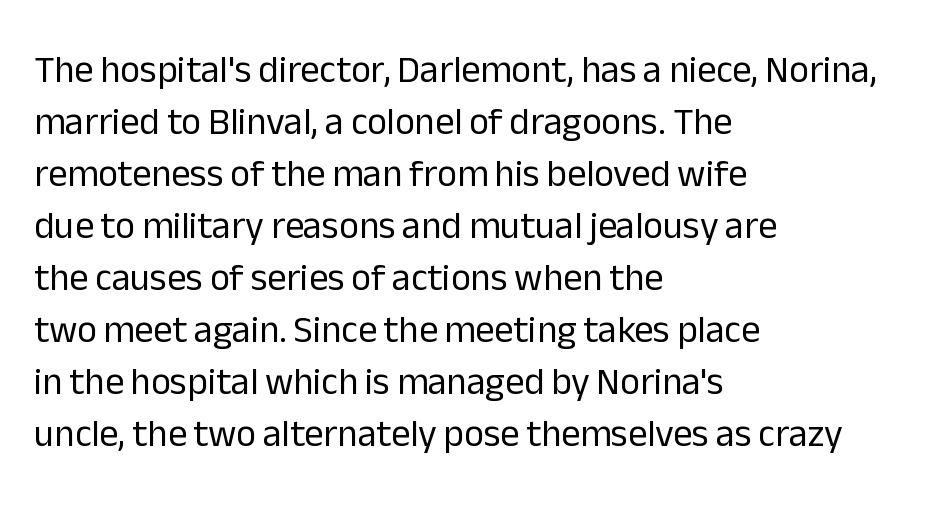
The image shows 38 px regular-weight sans-serif type, upright; set left-aligned, normal line spacing (1.37x), normal letter spacing, not underlined; low stroke contrast and a medium x-height.
